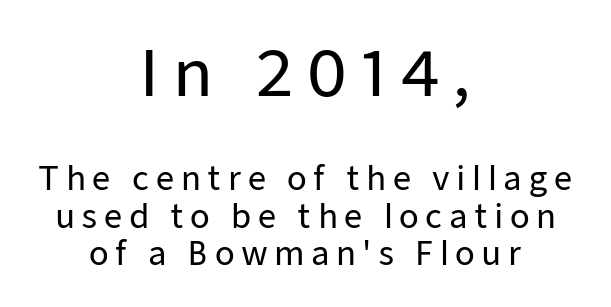
The image shows 64 px sans-serif type, upright; set centered, line spacing 1.16x, unusually wide letter spacing (+0.2 em), not underlined; the first (top) block is 2.0x larger; low stroke contrast and a medium x-height.
